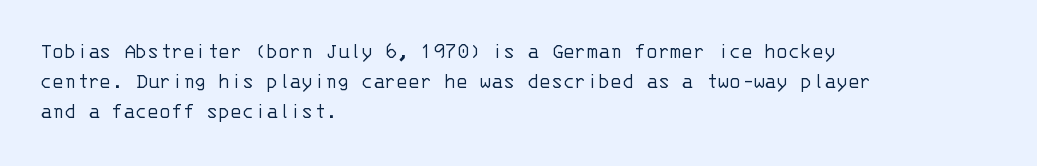
The image shows 22 px text type, upright; set left-aligned, normal line spacing (1.37x), normal letter spacing, not underlined.
